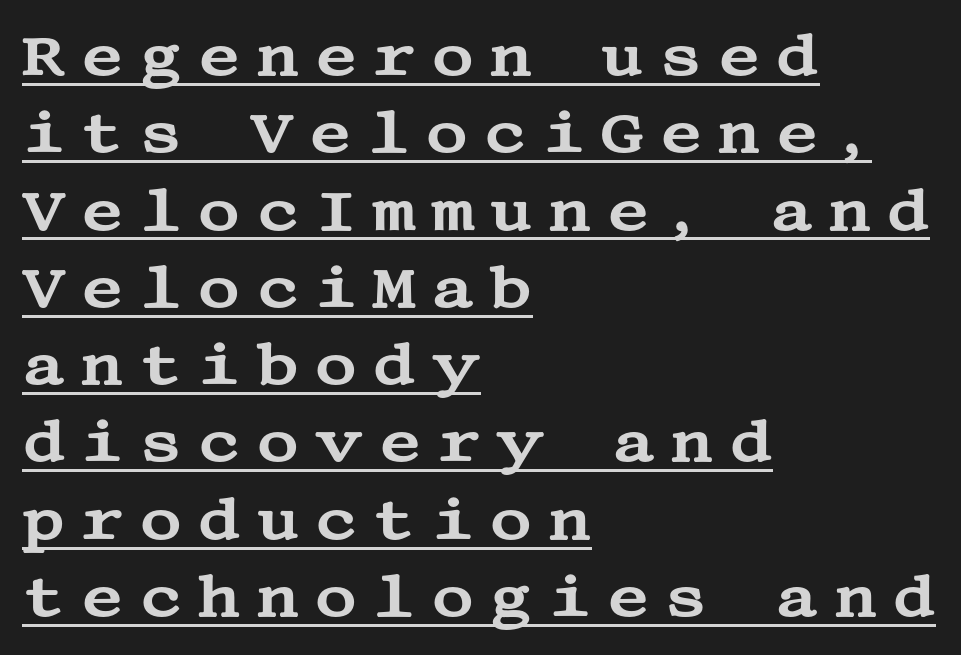
The image shows 59 px wide serif type, upright; set left-aligned, normal line spacing (1.31x), unusually wide letter spacing (+0.25 em), underlined; medium stroke contrast and a large x-height.
